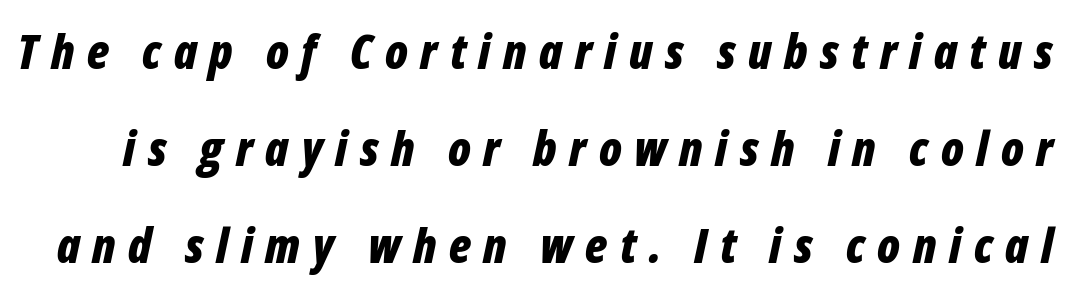
Do the characters align in a grid? No, the font is proportional. If you measured baseline to baseline, you'd find a long distance. Designer's note — italics engaged. Weight: bold. Characters follow at a spacing far wider than the type designer built in. Underlining? Definitely not there.
